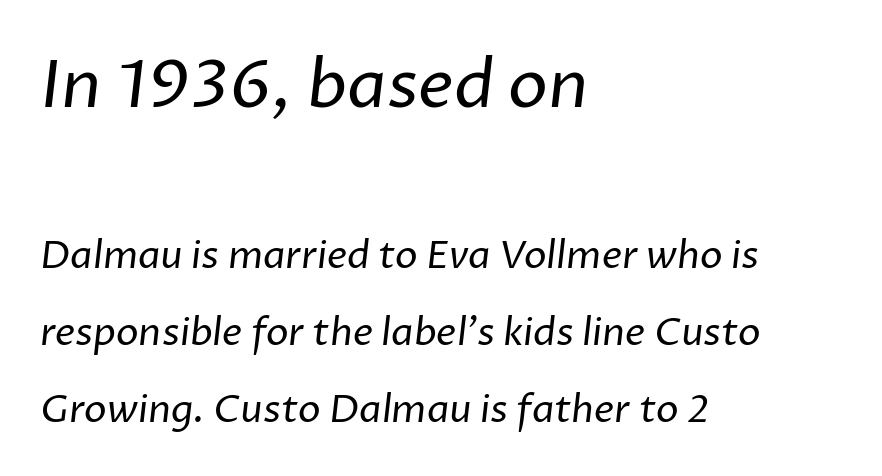
{"serif": "no", "bold": "no", "weight": "regular", "width": "normal", "stroke_contrast": "low", "x_height": "medium", "monospaced": "no", "underline": "no", "align": "left", "line_spacing": "loose", "line_spacing_ratio": 2.03, "letter_spacing": "normal", "letter_spacing_em": 0.0, "larger_block": "first", "size_ratio": 1.76, "glyph_px": 67}
